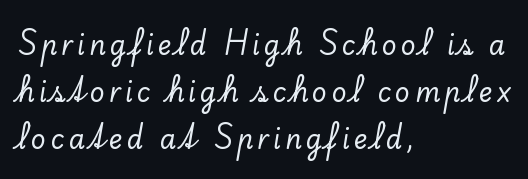
The image shows 26 px text type; set left-aligned, line spacing 1.81x, not underlined.
